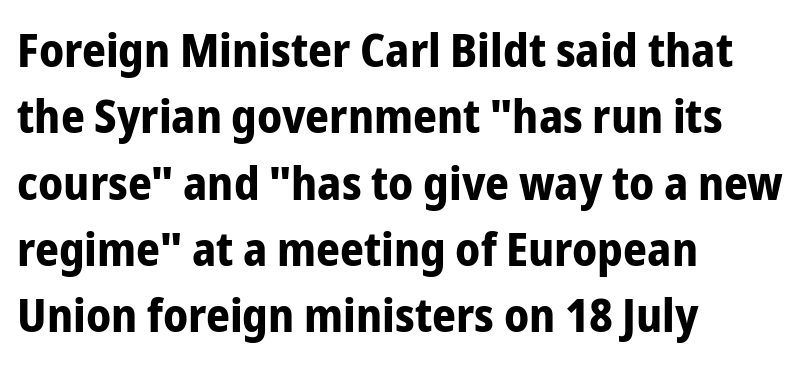
{"serif": "no", "italic": "no", "bold": "yes", "weight": "bold", "width": "condensed", "stroke_contrast": "low", "x_height": "medium", "monospaced": "no", "underline": "no", "align": "left", "line_spacing": "normal", "line_spacing_ratio": 1.41, "letter_spacing": "normal", "letter_spacing_em": 0.0, "glyph_px": 47}
